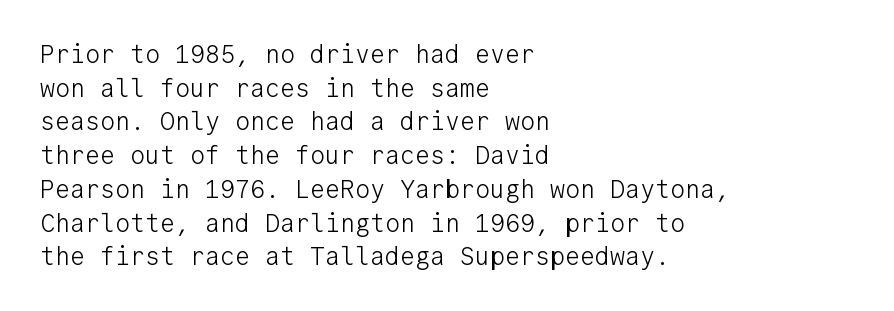
Q: Is the text bold? A: No.
Q: Is the text italic (slanted)? A: No, it is upright.
Q: Is the text underlined? A: No.
Q: How is the paragraph aligned? A: Left-aligned.
Q: Is the spacing between letters normal or unusually wide? A: Normal.
Q: Is the spacing between lines tight, normal or loose? A: Normal.
